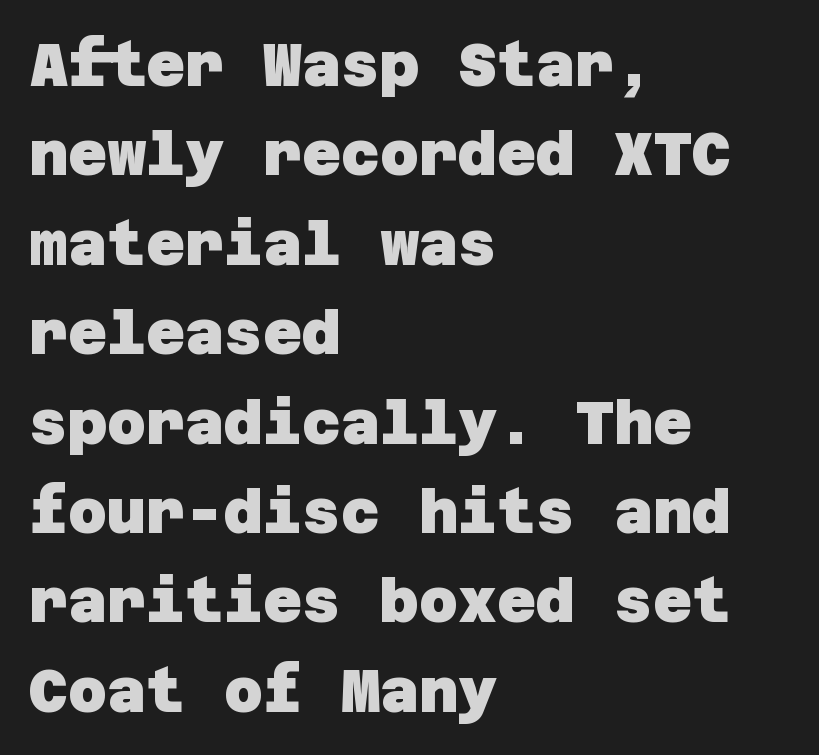
The passage shown has conventional tracking throughout. Horizontally, the lines are justified to the leading edge only. The strokes are fattened all the way to bold. Descenders are the only things crossing below the line. The leading is moderate, giving the passage an even texture.
